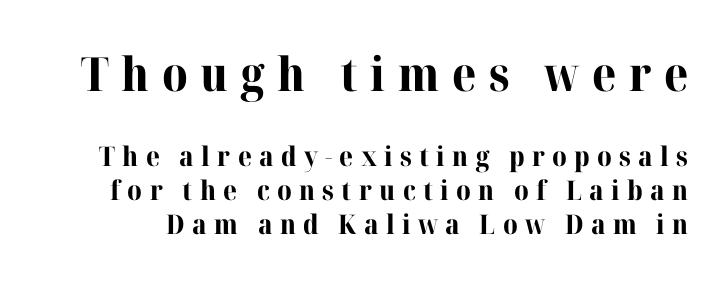
Check the space under the baseline: it is left empty. Do the characters align in a grid? No, the font is proportional. Does the leading feel generous? No, just average. Examine the stroke ends and you'll spot serifs.
